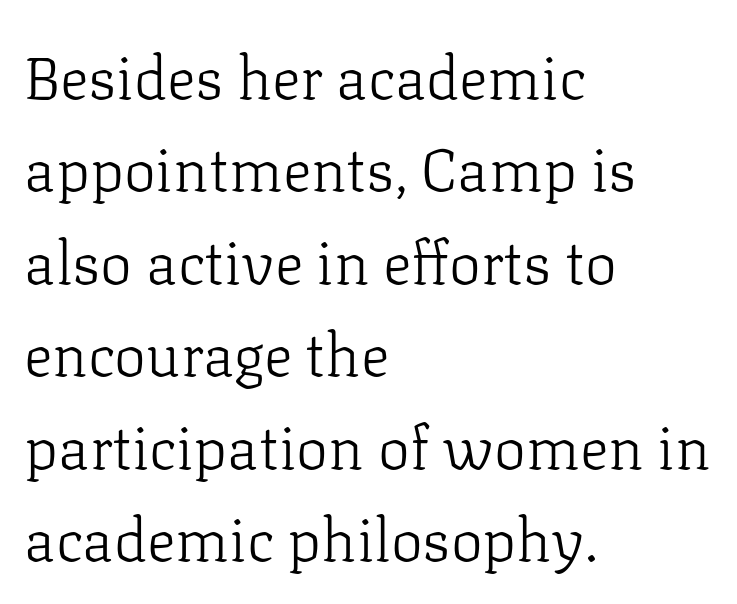
The image shows 60 px light serif type, upright; set left-aligned, normal line spacing (1.54x), normal letter spacing, not underlined; low stroke contrast and a medium x-height.
